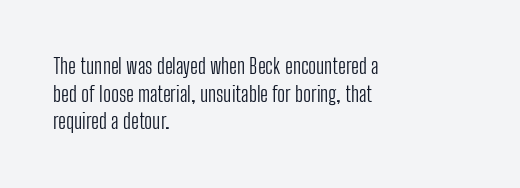
{"italic": "no", "bold": "no", "underline": "no", "align": "left", "line_spacing": "normal", "line_spacing_ratio": 1.32, "letter_spacing": "normal", "letter_spacing_em": 0.0, "glyph_px": 21}
